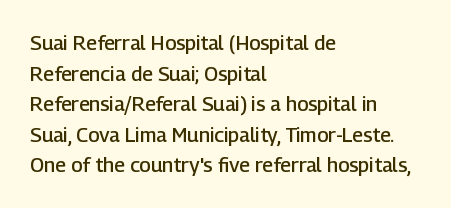
The image shows 20 px text type, upright; set left-aligned, normal line spacing (1.53x), normal letter spacing, not underlined.
